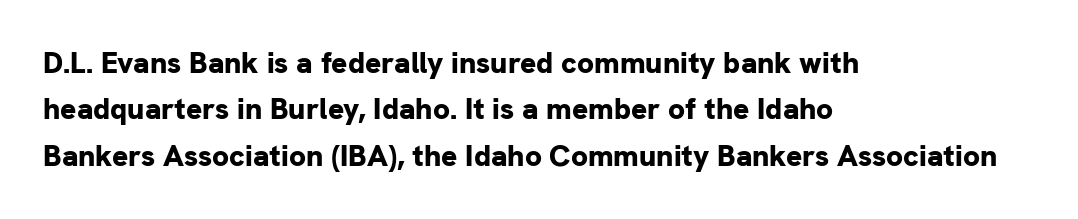
Underline: absent. Heavy, bold letterforms. The text was rendered using a sans face with plain stroke endings. The gaps between neighbouring characters are ordinary and unremarkable. The face used here is proportionally spaced, like ordinary book or web type. Ascenders rise straight up at ninety degrees.
